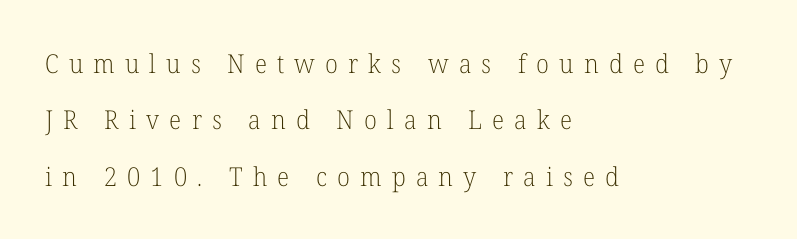
Stems here are at most as thick as an everyday book face. These lines stand farther apart than default settings would place them. Horizontally, the lines are justified to the leading edge only. Only glyphs here, with clear space below each row. This sample uses expanded letter spacing, leaving extra air between glyphs. Every character sits straight up, as roman type does.
